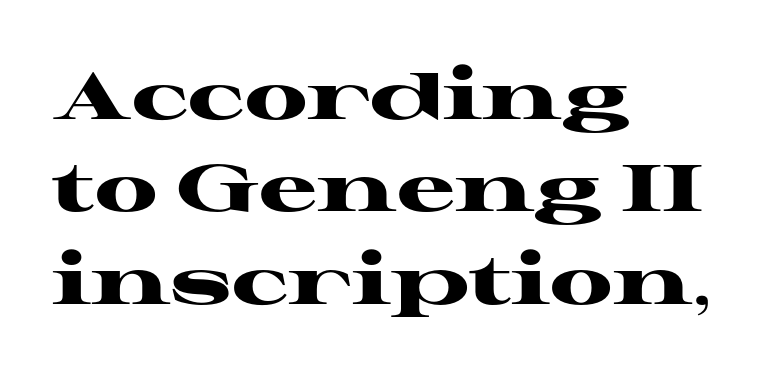
{"serif": "yes", "italic": "no", "bold": "yes", "weight": "heavy", "width": "wide", "stroke_contrast": "high", "x_height": "medium", "monospaced": "no", "underline": "no", "align": "left", "line_spacing": "normal", "line_spacing_ratio": 1.42, "letter_spacing": "normal", "letter_spacing_em": 0.0, "glyph_px": 65}
